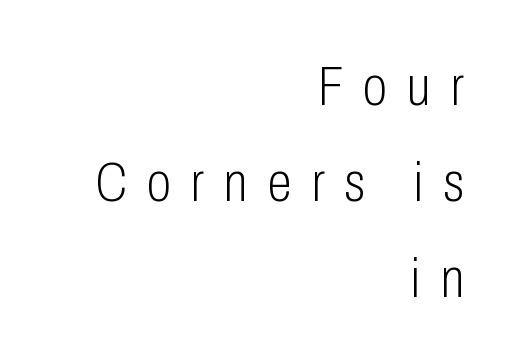
A bare baseline throughout the passage. Leftover space on each line is placed entirely before the opening word. Weight: in the light-to-regular range. There is plenty of visible air inserted between adjacent glyphs.
